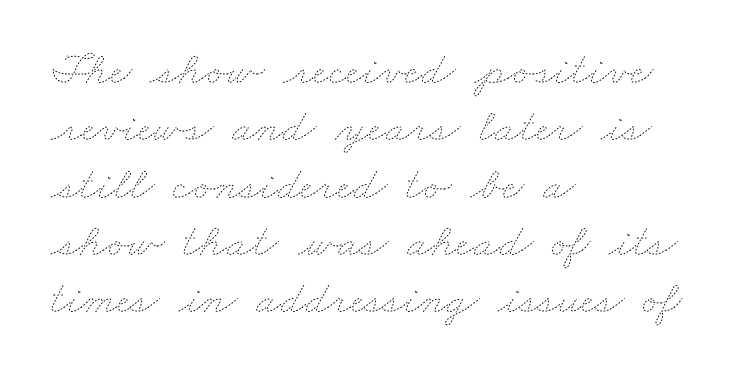
The image shows 47 px thin, wide type; set left-aligned, line spacing 1.22x, normal letter spacing, not underlined; low stroke contrast and a small x-height.
